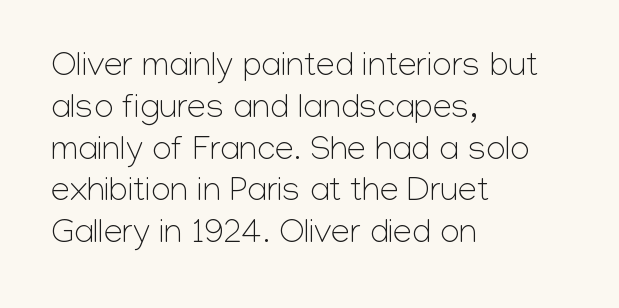
{"serif": "no", "italic": "no", "bold": "no", "weight": "light", "width": "normal", "stroke_contrast": "low", "x_height": "medium", "monospaced": "no", "underline": "no", "align": "left", "line_spacing_ratio": 1.23, "letter_spacing": "normal", "letter_spacing_em": 0.0, "glyph_px": 34}
